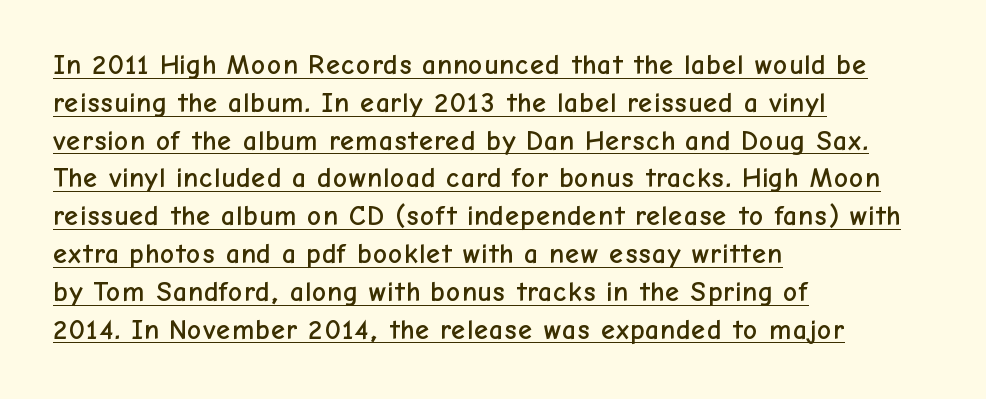
Q: Is the text italic (slanted)? A: No, it is upright.
Q: Is the typeface a serif or a sans-serif typeface? A: Sans-serif.
Q: Is the text underlined? A: Yes.
Q: How is the paragraph aligned? A: Left-aligned.
Q: Is the spacing between letters normal or unusually wide? A: Normal.
Q: Is the spacing between lines tight, normal or loose? A: Normal.
Q: Width (condensed, normal, or wide)? A: Normal.
Q: Stroke contrast? A: Low.
Q: x-height? A: Medium.
Q: Monospaced? A: No.
